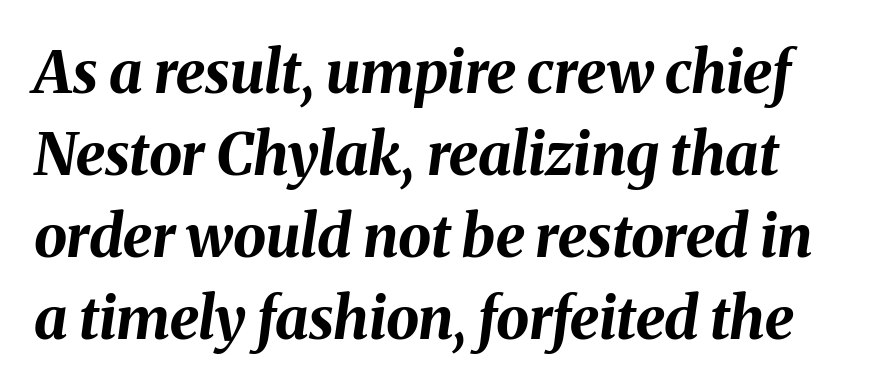
Rule under the text: the space is simply empty. Is this a fixed-width face? No — the glyphs have proportional, varying widths. Is the letter spacing exaggerated? No — it looks like the ordinary default. Normally led — the rows are evenly, conventionally spaced. The letters are bold, with thick, heavy strokes. Slanted lettering throughout.
